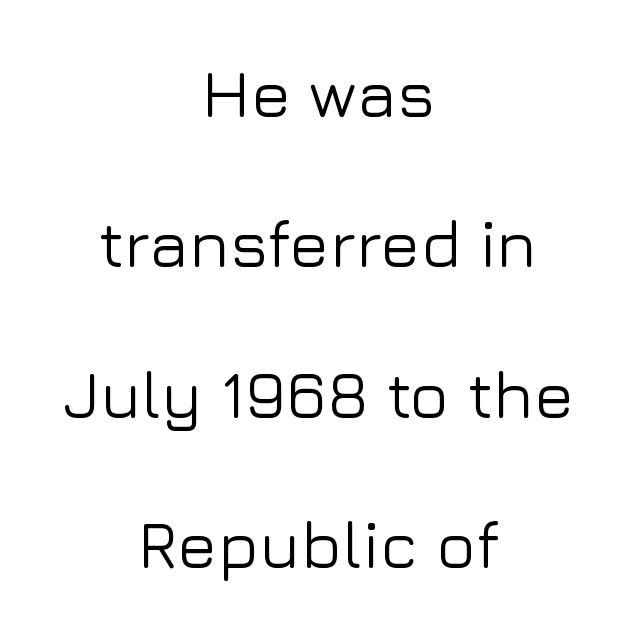
Q: Is the text italic (slanted)? A: No, it is upright.
Q: Is the typeface a serif or a sans-serif typeface? A: Sans-serif.
Q: Is the text underlined? A: No.
Q: How is the paragraph aligned? A: Centered.
Q: Is the spacing between letters normal or unusually wide? A: Normal.
Q: Is the spacing between lines tight, normal or loose? A: Loose.
Q: Width (condensed, normal, or wide)? A: Normal.
Q: Stroke contrast? A: Low.
Q: x-height? A: Medium.
Q: Monospaced? A: No.
